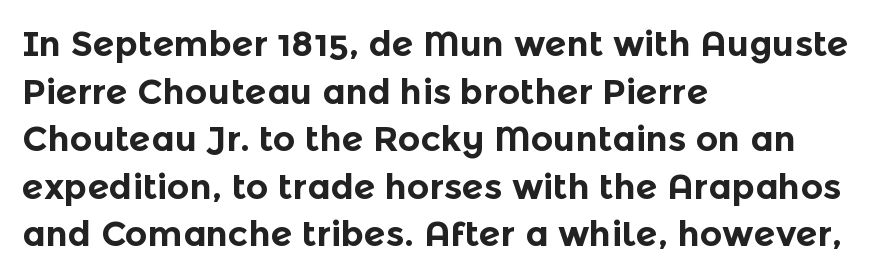
A full-strength bold gives these letters their thick strokes. Serifs: no, the terminals of the letterforms are clean. Regarding leading, the lines here are spaced in the standard way. Designer's note — italics off, roman on. The strip under each line holds only bare page.
